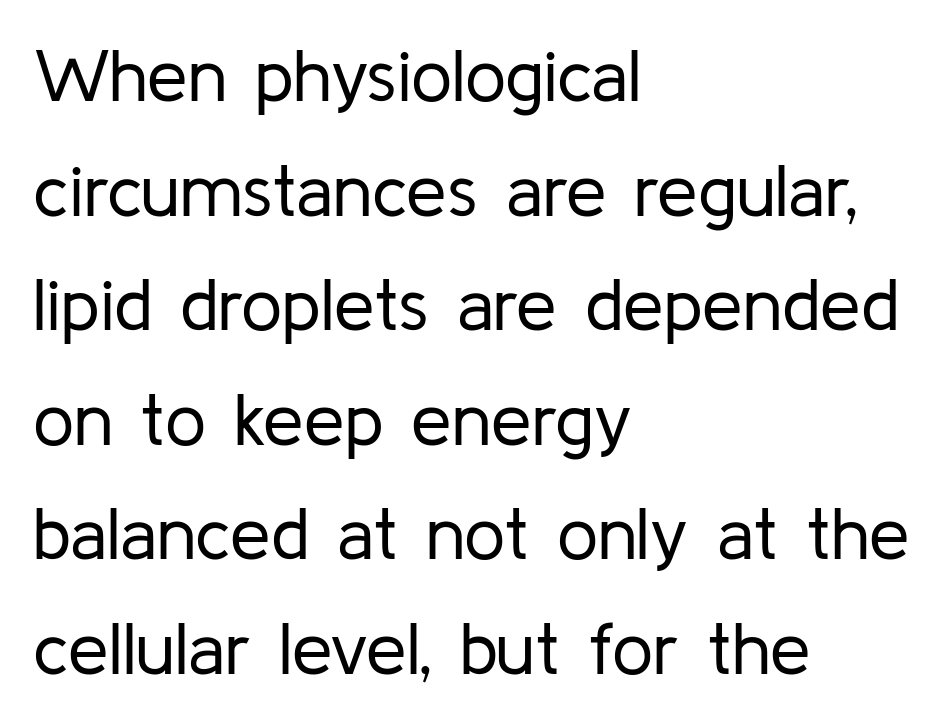
No word sits above an underline. Is this a sans? Yes — the strokes have no serifs. The axis of the letterforms is exactly vertical. Ink coverage per letter is moderate at most. These lines are rendered in a variable-pitch font. The type is set solid horizontally, with unmodified tracking.
